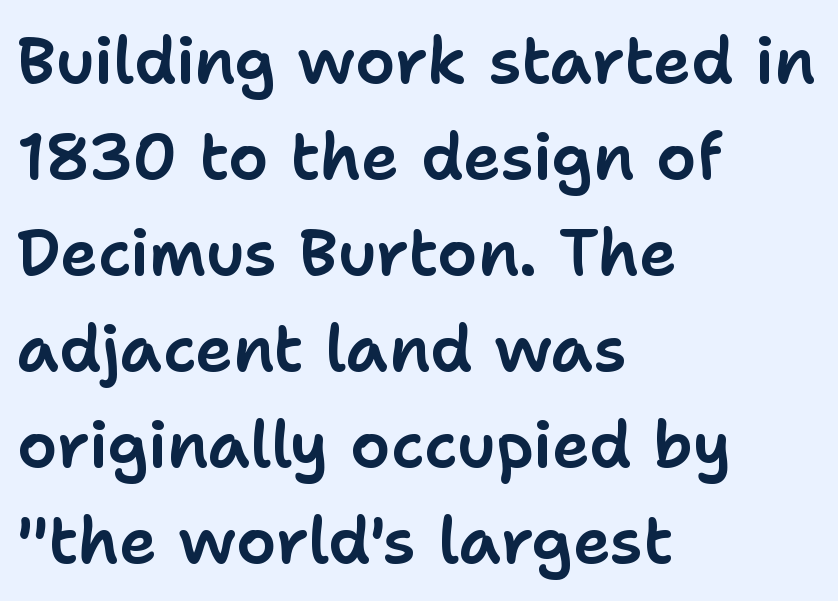
{"serif": "no", "italic": "no", "width": "normal", "stroke_contrast": "low", "x_height": "medium", "monospaced": "no", "underline": "no", "align": "left", "line_spacing": "normal", "line_spacing_ratio": 1.5, "letter_spacing": "normal", "letter_spacing_em": 0.0, "glyph_px": 64}
